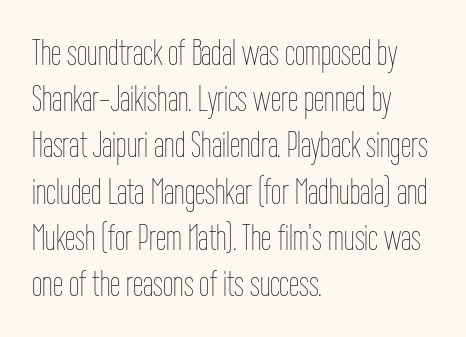
The passage shown has conventional tracking throughout. This sample uses an upright cut, with every glyph sitting square on the baseline. The lines sit at an ordinary, default distance from one another. Stem width sits at or under what a default text font uses.
